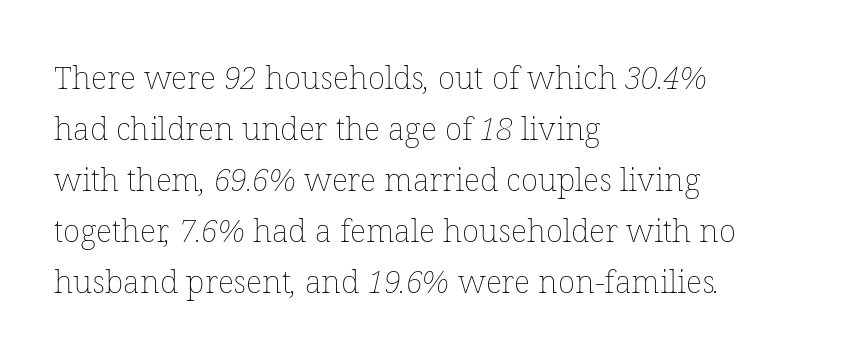
The image shows 32 px thin type; set left-aligned, normal line spacing (1.59x), normal letter spacing, not underlined; low stroke contrast and a medium x-height.
